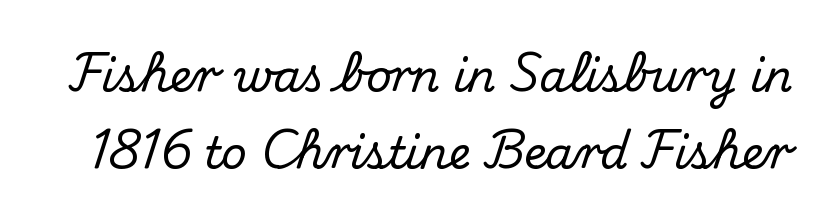
{"serif": "yes", "width": "normal", "stroke_contrast": "medium", "x_height": "small", "monospaced": "no", "underline": "no", "line_spacing_ratio": 1.76, "letter_spacing": "normal", "letter_spacing_em": 0.0, "glyph_px": 44}
